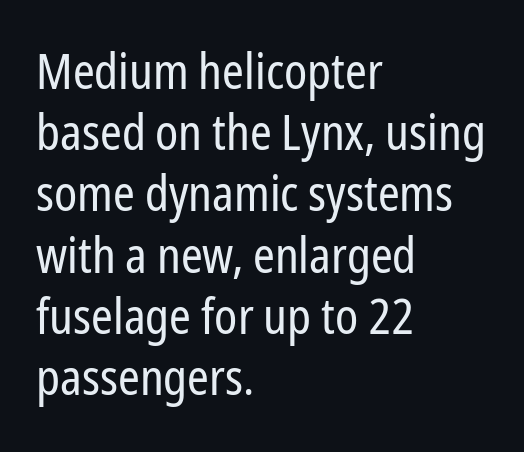
The foot of each line stays bare and open. Normally led — the rows are evenly, conventionally spaced. The glyphs in this specimen are sans serif. Every character sits straight up, as roman type does.
